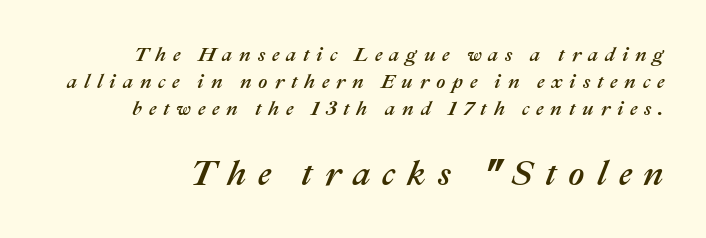
The later block is typeset at a bigger size than the earlier block. Looking at the ascenders, they clearly lean. Here the designer chose a conventional face with non-uniform glyph widths. Descenders hang freely into open space. The block of text has a typical density, with ordinary space between rows. In terms of letterspacing, this is a distinctly airy, spread setting.
